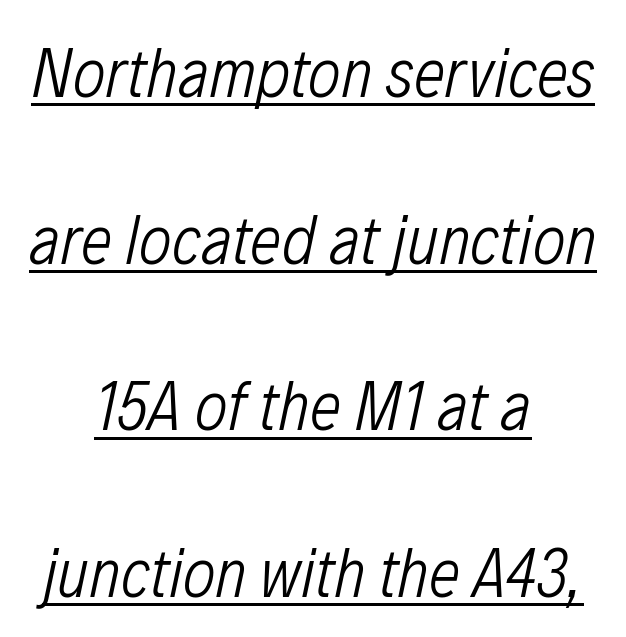
The image shows 70 px light, condensed type, italic (leaning right); set centered, loose line spacing (2.38x), normal letter spacing, underlined; low stroke contrast and a medium x-height.
